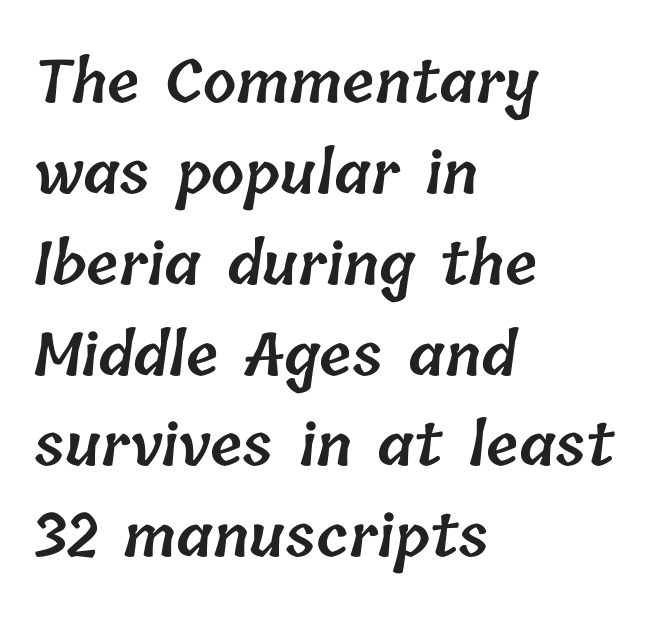
The image shows 59 px semibold type; set left-aligned, normal line spacing (1.54x), normal letter spacing, not underlined; low stroke contrast and a medium x-height.
